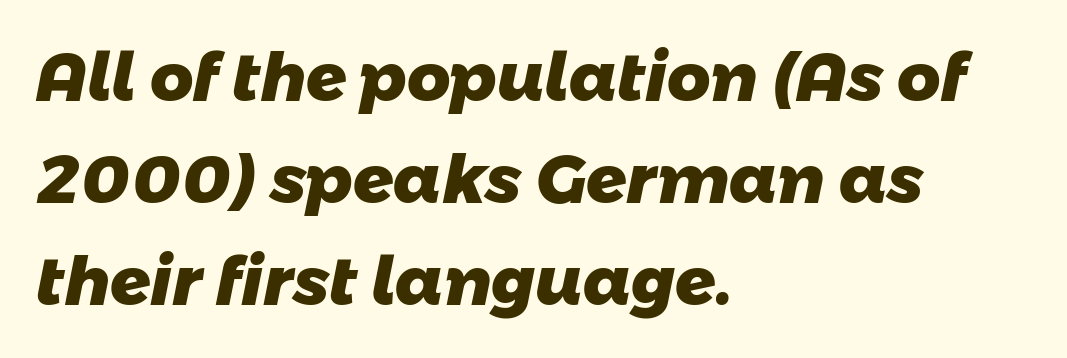
The image shows 67 px heavy sans-serif type; set left-aligned, normal line spacing (1.52x), normal letter spacing, not underlined; low stroke contrast and a medium x-height.
